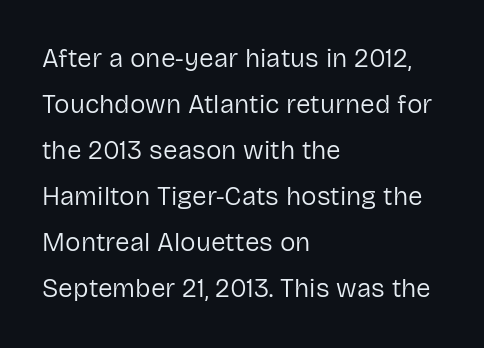
Q: Is the text bold? A: No.
Q: Is the text italic (slanted)? A: No, it is upright.
Q: Is the text underlined? A: No.
Q: How is the paragraph aligned? A: Left-aligned.
Q: Is the spacing between letters normal or unusually wide? A: Normal.
